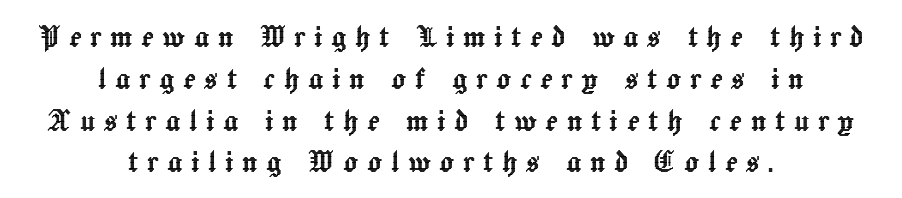
The image shows 37 px text type, upright; set centered, tight line spacing (1.13x), unusually wide letter spacing (+0.23 em), not underlined; a medium x-height.
